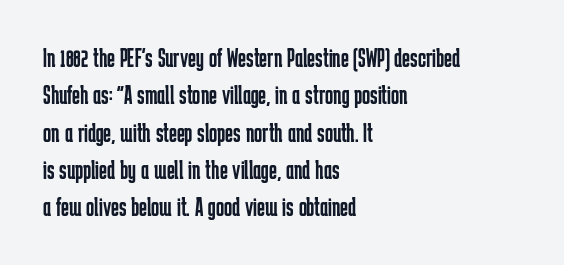
Q: Is the text bold? A: No.
Q: Is the text italic (slanted)? A: No, it is upright.
Q: Is the text underlined? A: No.
Q: How is the paragraph aligned? A: Left-aligned.
Q: Is the spacing between letters normal or unusually wide? A: Normal.
Q: Is the spacing between lines tight, normal or loose? A: Normal.
